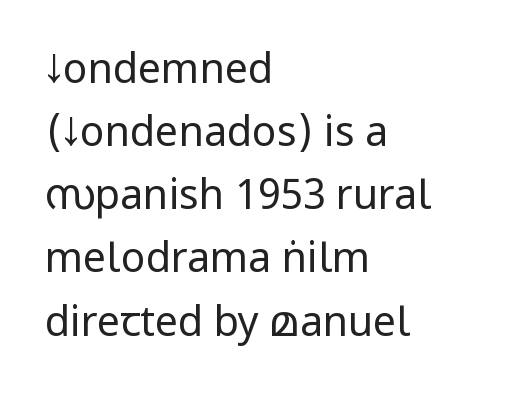
{"serif": "no", "italic": "no", "bold": "no", "weight": "regular", "width": "condensed", "stroke_contrast": "low", "underline": "no", "align": "left", "line_spacing": "normal", "line_spacing_ratio": 1.54, "letter_spacing": "normal", "letter_spacing_em": 0.0, "glyph_px": 41}
